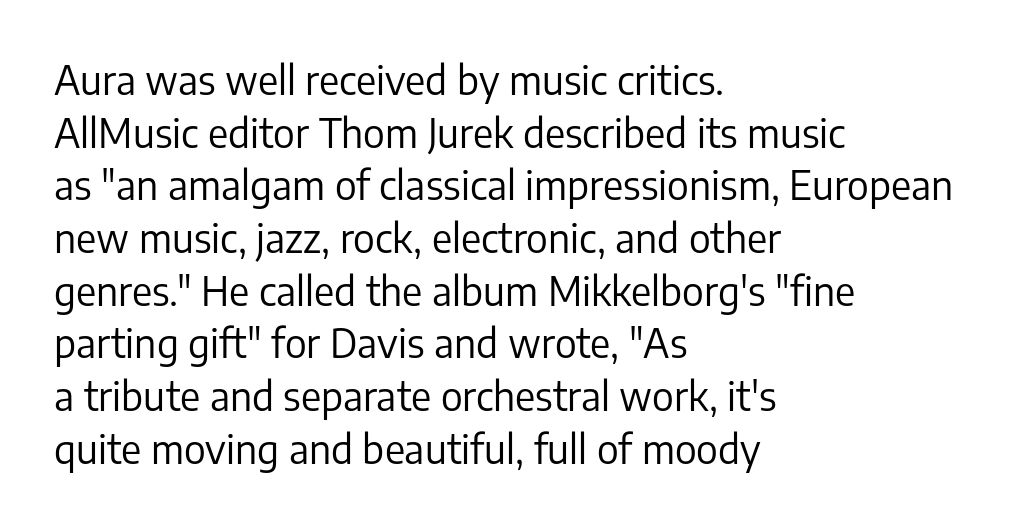
The image shows 39 px regular-weight sans-serif type, upright; set left-aligned, normal line spacing (1.35x), normal letter spacing, not underlined; low stroke contrast and a medium x-height.
